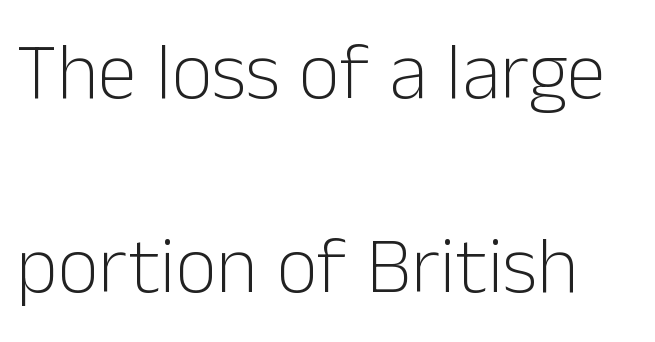
The image shows 80 px light sans-serif type, upright; set loose line spacing (2.42x), normal letter spacing, not underlined; low stroke contrast and a medium x-height.
